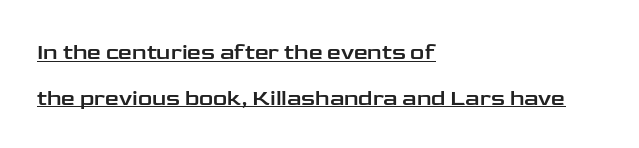
Q: Is the text italic (slanted)? A: No, it is upright.
Q: Is the text underlined? A: Yes.
Q: How is the paragraph aligned? A: Left-aligned.
Q: Is the spacing between letters normal or unusually wide? A: Normal.
Q: Is the spacing between lines tight, normal or loose? A: Loose.
